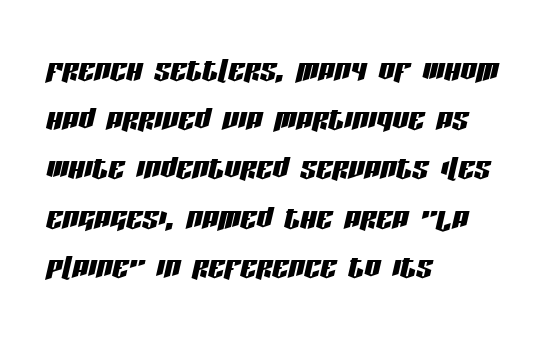
Q: Is the text italic (slanted)? A: Yes, it leans right by about 13 degrees.
Q: Is the text underlined? A: No.
Q: How is the paragraph aligned? A: Left-aligned.
Q: Is the spacing between letters normal or unusually wide? A: Normal.
Q: Width (condensed, normal, or wide)? A: Condensed.
Q: Stroke contrast? A: Low.
Q: x-height? A: Large.
Q: Monospaced? A: No.
